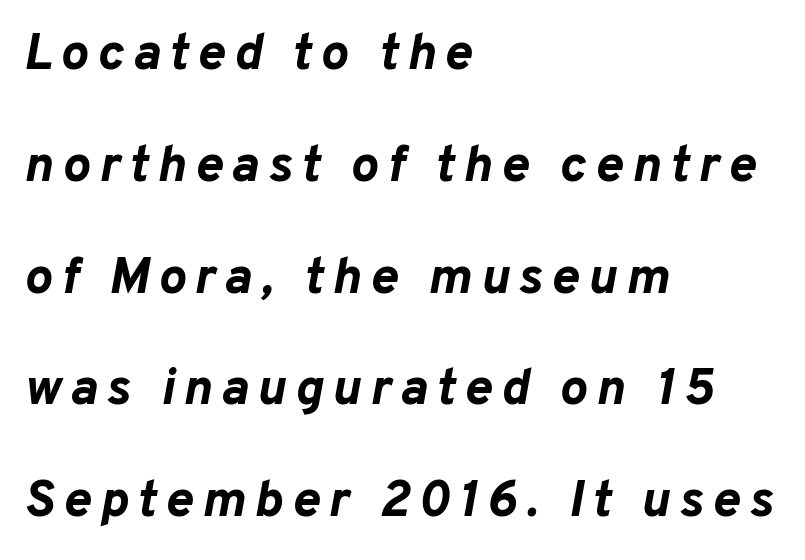
{"italic": "yes", "lean": "right", "slant_degrees": 10, "bold": "yes", "weight": "bold", "width": "normal", "stroke_contrast": "low", "x_height": "medium", "monospaced": "no", "underline": "no", "align": "left", "line_spacing": "loose", "line_spacing_ratio": 2.15, "glyph_px": 52}
